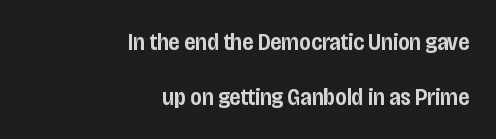
Q: Is the text bold? A: Semi-bold.
Q: Is the text italic (slanted)? A: No, it is upright.
Q: Is the text underlined? A: No.
Q: How is the paragraph aligned? A: Right-aligned.
Q: Is the spacing between letters normal or unusually wide? A: Normal.
Q: Is the spacing between lines tight, normal or loose? A: Loose.
